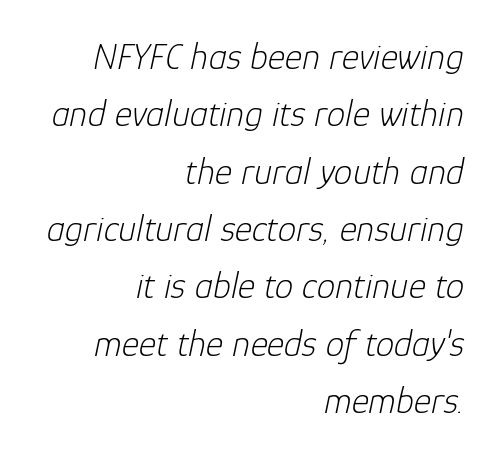
Q: Is the text bold? A: No.
Q: Is the text italic (slanted)? A: Yes, it leans right by about 12 degrees.
Q: Is the text underlined? A: No.
Q: How is the paragraph aligned? A: Right-aligned.
Q: Is the spacing between letters normal or unusually wide? A: Normal.
Q: Is the spacing between lines tight, normal or loose? A: Normal.
Q: Width (condensed, normal, or wide)? A: Normal.
Q: Stroke contrast? A: Low.
Q: x-height? A: Medium.
Q: Monospaced? A: No.
